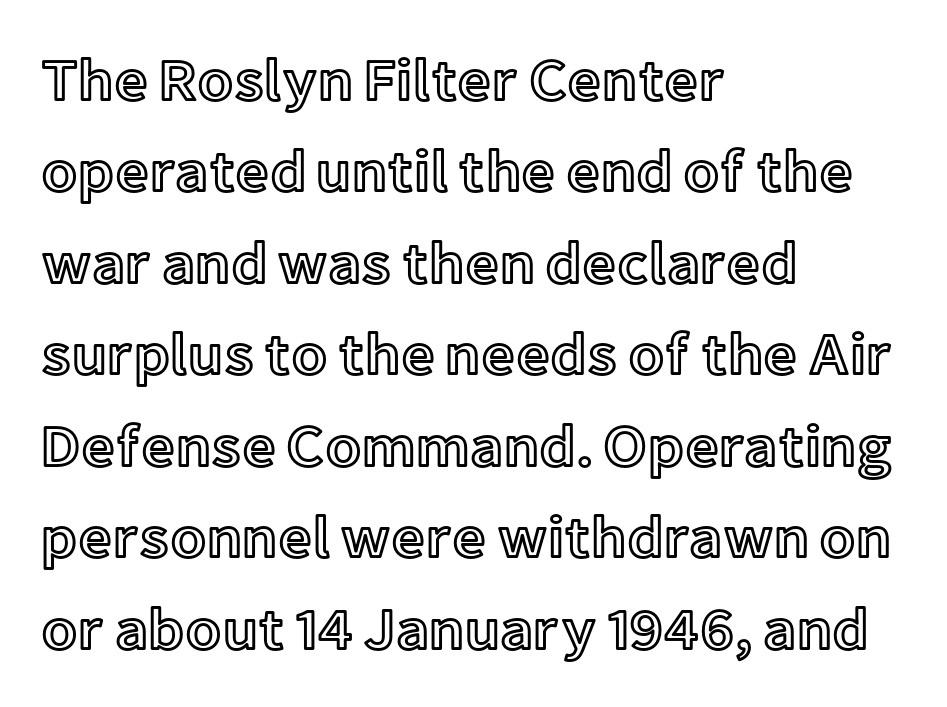
This sample is left-justified, so line endings fall wherever the words run out. Leading matches the norm, producing a regular column. Here the designer chose a conventional face with non-uniform glyph widths. The gap between lines stays unmarked. Glyph-to-glyph distance matches everyday printed text.
